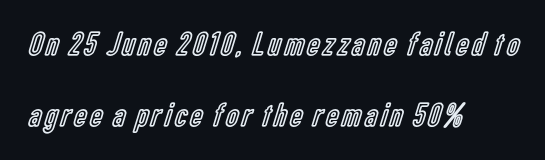
The image shows 34 px condensed type; set left-aligned, loose line spacing (2.08x), not underlined; a medium x-height.
